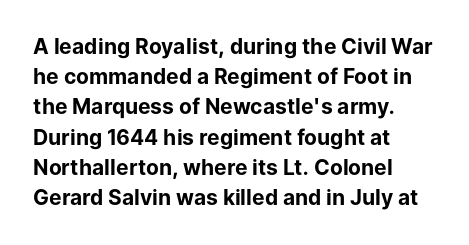
Q: Is the text bold? A: Yes.
Q: Is the text italic (slanted)? A: No, it is upright.
Q: Is the text underlined? A: No.
Q: How is the paragraph aligned? A: Left-aligned.
Q: Is the spacing between letters normal or unusually wide? A: Normal.
Q: Is the spacing between lines tight, normal or loose? A: Normal.
